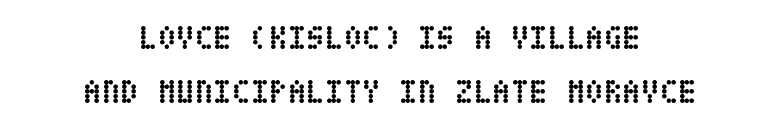
The image shows 34 px semibold, condensed type, upright; set centered, normal line spacing (1.59x), normal letter spacing, not underlined; low stroke contrast and a large x-height.
